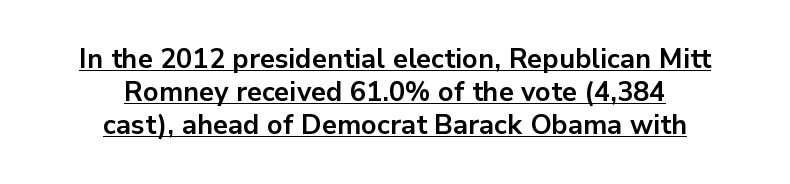
Horizontally, the lines are justified to the midpoint only. These lines were composed using upright roman letters. Typographic density is high because the face is bold. The typesetter has applied underlining to the passage shown. The gaps between neighbouring characters are ordinary and unremarkable.
